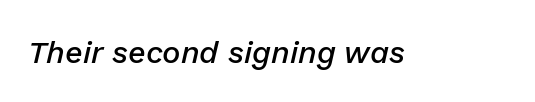
Q: Is the text bold? A: Semi-bold.
Q: Is the text italic (slanted)? A: Yes, it leans right by about 13 degrees.
Q: Is the text underlined? A: No.
Q: Is the spacing between letters normal or unusually wide? A: Normal.
Q: Width (condensed, normal, or wide)? A: Normal.
Q: Stroke contrast? A: Low.
Q: x-height? A: Medium.
Q: Monospaced? A: No.
